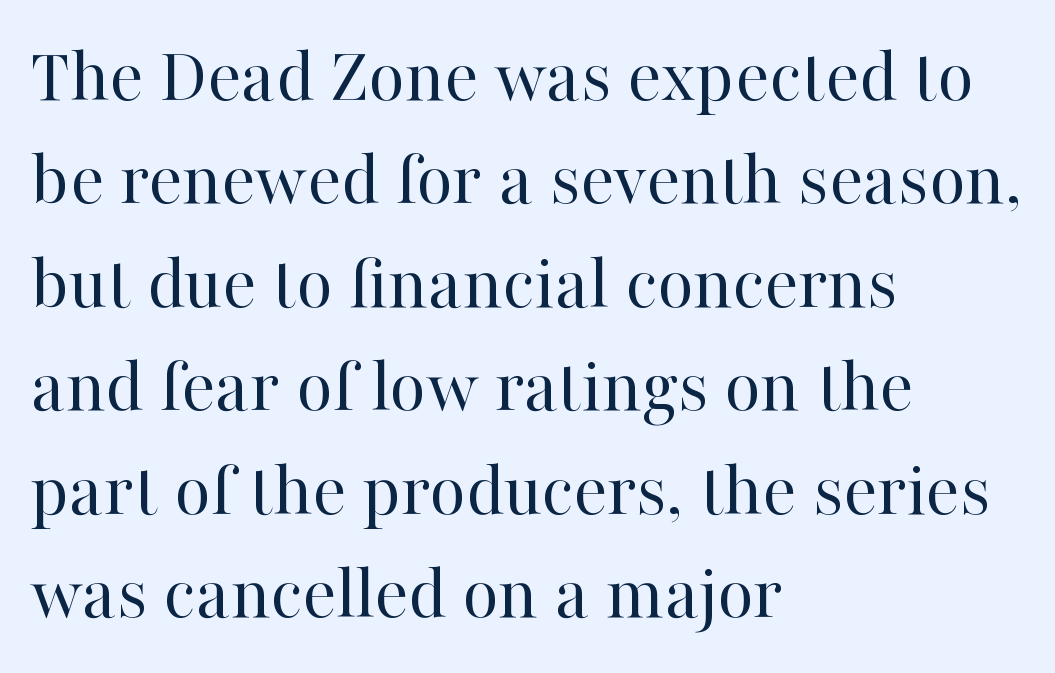
This sample is left-justified, so line endings fall wherever the words run out. Vertical spacing — default. A typesetter would label this face a serif. Descenders hang freely into open space. The letters stand straight up with perfectly vertical stems.
